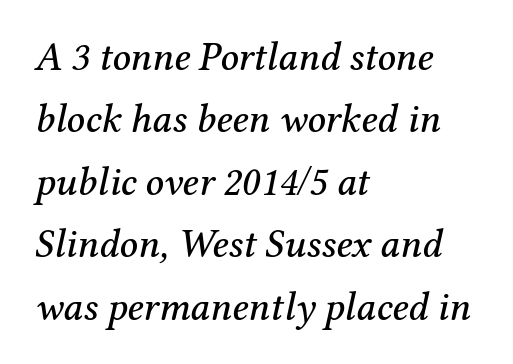
Q: Is the text italic (slanted)? A: Yes, it leans right by about 12 degrees.
Q: Is the typeface a serif or a sans-serif typeface? A: Serif.
Q: Is the text underlined? A: No.
Q: How is the paragraph aligned? A: Left-aligned.
Q: Is the spacing between letters normal or unusually wide? A: Normal.
Q: Is the spacing between lines tight, normal or loose? A: Normal.
Q: Width (condensed, normal, or wide)? A: Normal.
Q: Stroke contrast? A: Medium.
Q: x-height? A: Medium.
Q: Monospaced? A: No.
